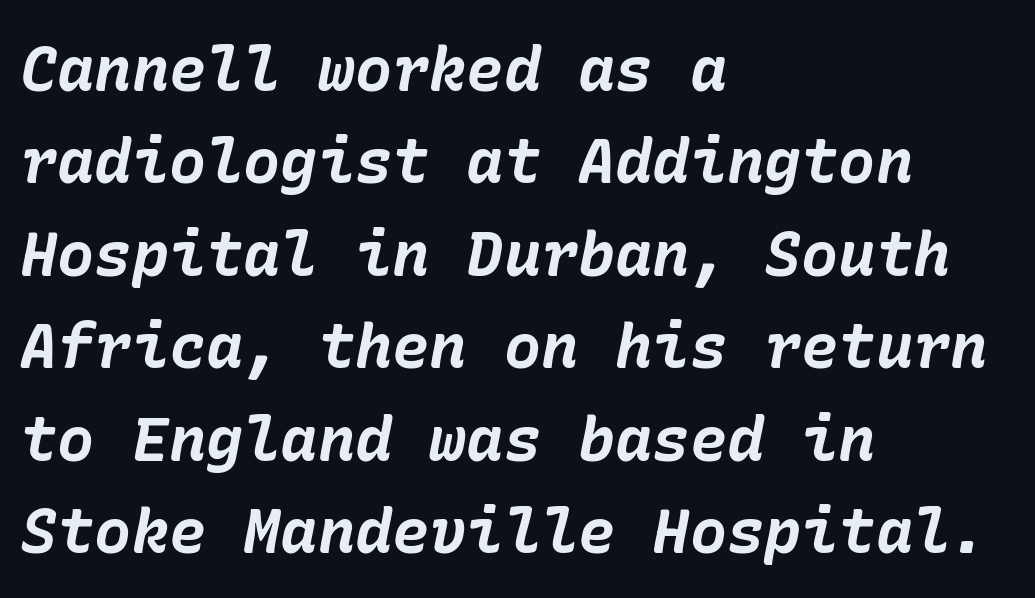
{"italic": "yes", "lean": "right", "slant_degrees": 10, "bold": "yes", "weight": "bold", "width": "normal", "stroke_contrast": "low", "x_height": "medium", "underline": "no", "align": "left", "line_spacing": "normal", "line_spacing_ratio": 1.49, "letter_spacing": "normal", "letter_spacing_em": 0.0, "glyph_px": 62}
